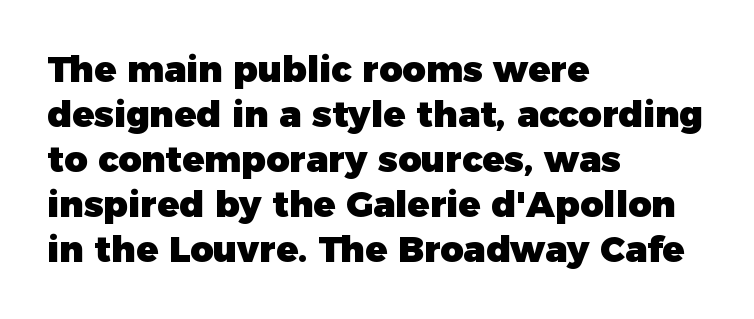
Type style note: lacks serifs. Anything drawn beneath the words? Only blank space. In terms of posture, this sample is upright. Nothing unusual about the tracking: characters are spaced as the font intends. This sample is left-justified, so line endings fall wherever the words run out. The lines sit at an ordinary, default distance from one another.
